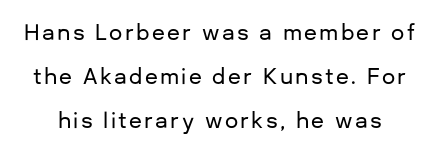
Q: Is the text italic (slanted)? A: No, it is upright.
Q: Is the text underlined? A: No.
Q: Is the spacing between lines tight, normal or loose? A: Loose.
